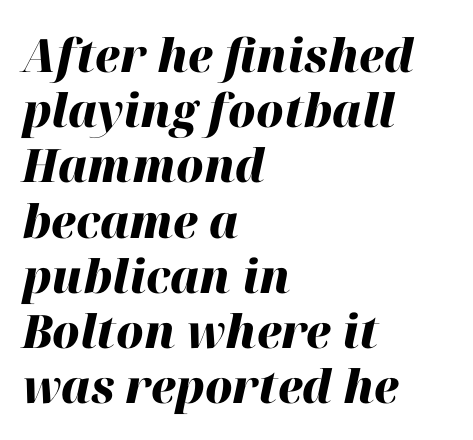
Q: Is the text bold? A: Yes.
Q: Is the text italic (slanted)? A: Yes, it leans right by about 12 degrees.
Q: Is the text underlined? A: No.
Q: How is the paragraph aligned? A: Left-aligned.
Q: Is the spacing between letters normal or unusually wide? A: Normal.
Q: Width (condensed, normal, or wide)? A: Normal.
Q: Stroke contrast? A: High.
Q: x-height? A: Medium.
Q: Monospaced? A: No.
